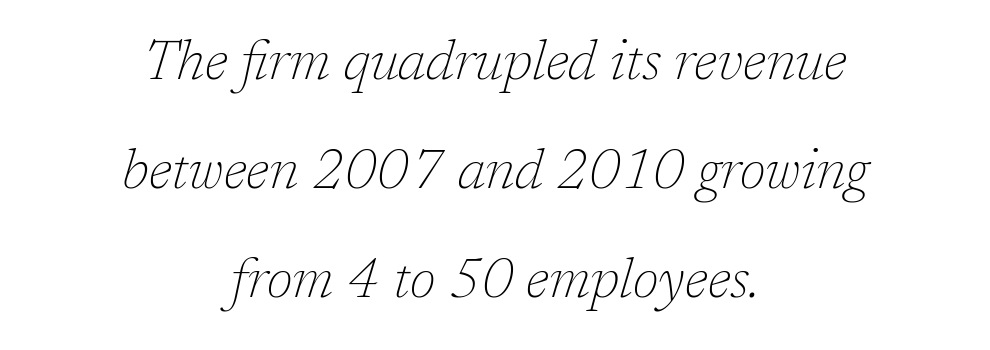
The image shows 55 px thin serif type, italic (leaning right); set centered, loose line spacing (1.98x), normal letter spacing, not underlined; low stroke contrast and a medium x-height.
